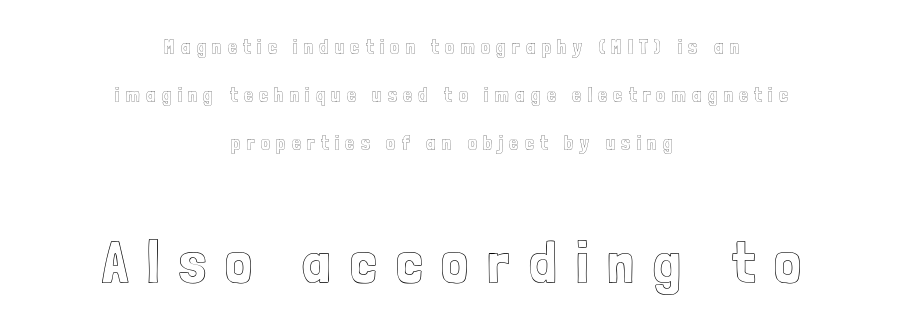
The image shows 60 px condensed type, upright; set centered, loose line spacing (2.39x), unusually wide letter spacing (+0.32 em), not underlined; the second (bottom) block is 3.0x larger; a medium x-height.
